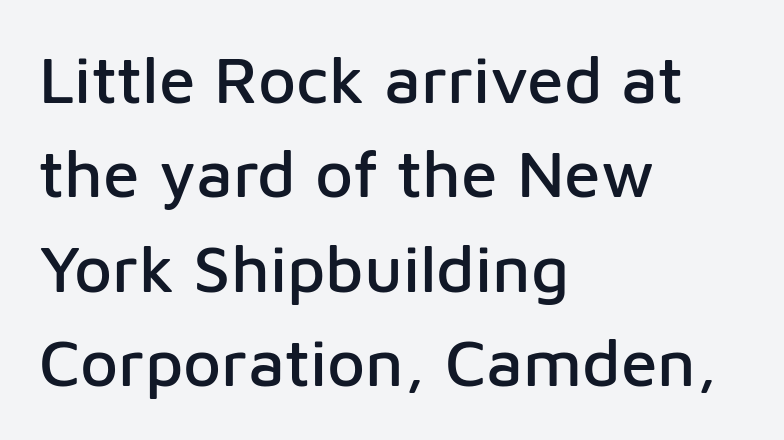
{"serif": "no", "italic": "no", "width": "normal", "stroke_contrast": "low", "x_height": "medium", "monospaced": "no", "underline": "no", "align": "left", "line_spacing": "normal", "line_spacing_ratio": 1.43, "letter_spacing": "normal", "letter_spacing_em": 0.0, "glyph_px": 66}
